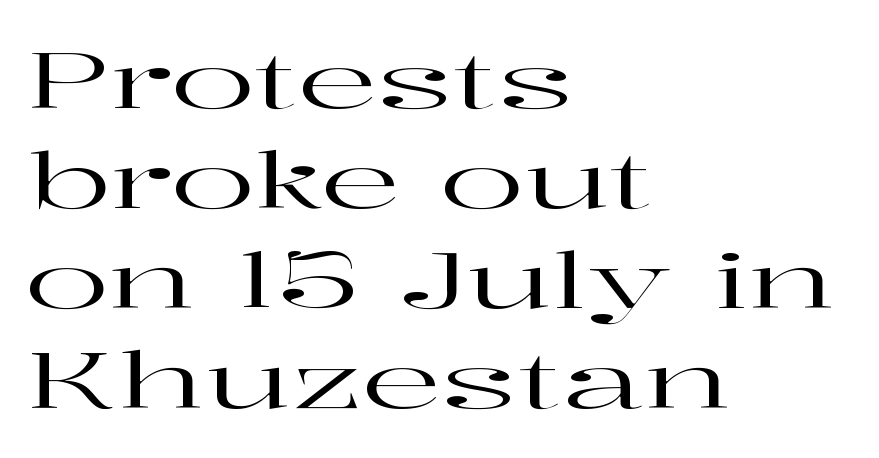
{"serif": "yes", "italic": "no", "width": "wide", "stroke_contrast": "high", "x_height": "medium", "monospaced": "no", "underline": "no", "align": "left", "line_spacing": "normal", "line_spacing_ratio": 1.28, "letter_spacing": "normal", "letter_spacing_em": 0.0, "glyph_px": 78}
